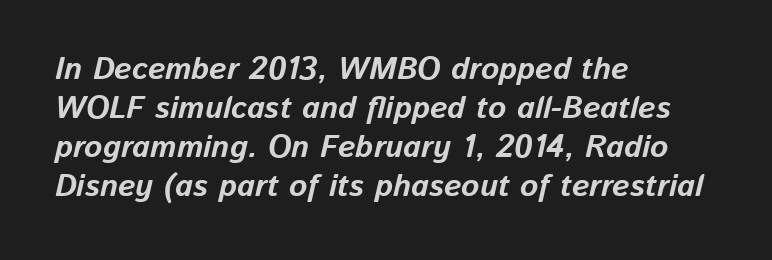
Here the glyphs are tracked normally, forming tight word shapes. Visually the block forms a straight wall on the left and a jagged coastline on the right. Check the space under the baseline: it is left empty. The whole block is typeset with a tilt.
